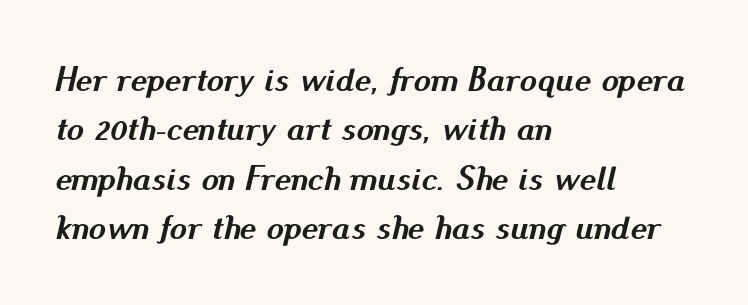
Q: Is the text bold? A: Yes.
Q: Is the text italic (slanted)? A: Yes, it leans right by about 13 degrees.
Q: Is the text underlined? A: No.
Q: How is the paragraph aligned? A: Left-aligned.
Q: Is the spacing between letters normal or unusually wide? A: Normal.
Q: Is the spacing between lines tight, normal or loose? A: Normal.
Q: Width (condensed, normal, or wide)? A: Normal.
Q: Stroke contrast? A: Medium.
Q: x-height? A: Small.
Q: Monospaced? A: No.
